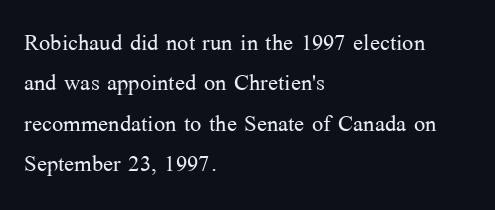
Q: Is the text bold? A: No.
Q: Is the text italic (slanted)? A: No, it is upright.
Q: Is the typeface a serif or a sans-serif typeface? A: Serif.
Q: Is the text underlined? A: No.
Q: How is the paragraph aligned? A: Left-aligned.
Q: Is the spacing between letters normal or unusually wide? A: Normal.
Q: Is the spacing between lines tight, normal or loose? A: Normal.
Q: Width (condensed, normal, or wide)? A: Normal.
Q: Stroke contrast? A: Medium.
Q: x-height? A: Medium.
Q: Monospaced? A: No.
